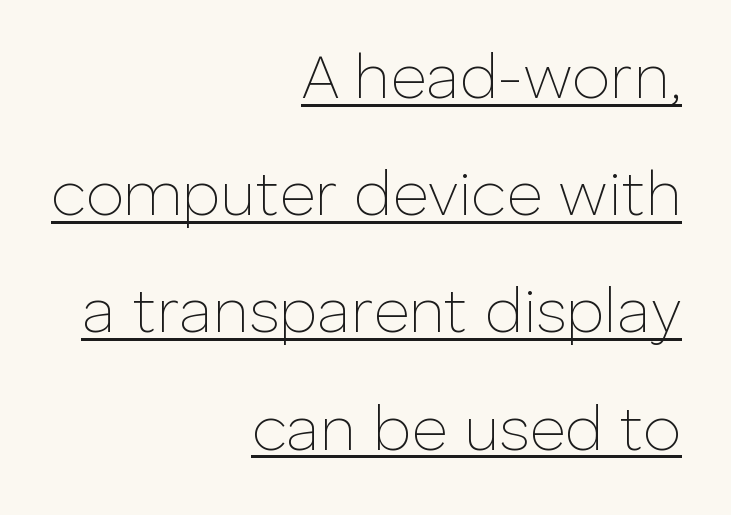
Serifs: no, the terminals of the letterforms are clean. These lines are set flush right with a ragged left edge. These lines were composed using upright roman letters. What decoration does the sample have? An underline.
